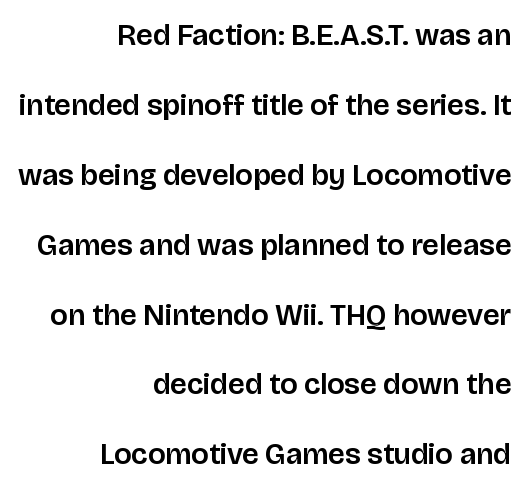
Q: Is the text italic (slanted)? A: No, it is upright.
Q: Is the typeface a serif or a sans-serif typeface? A: Sans-serif.
Q: Is the text underlined? A: No.
Q: How is the paragraph aligned? A: Right-aligned.
Q: Is the spacing between letters normal or unusually wide? A: Normal.
Q: Is the spacing between lines tight, normal or loose? A: Loose.
Q: Width (condensed, normal, or wide)? A: Normal.
Q: Stroke contrast? A: Low.
Q: x-height? A: Large.
Q: Monospaced? A: No.
